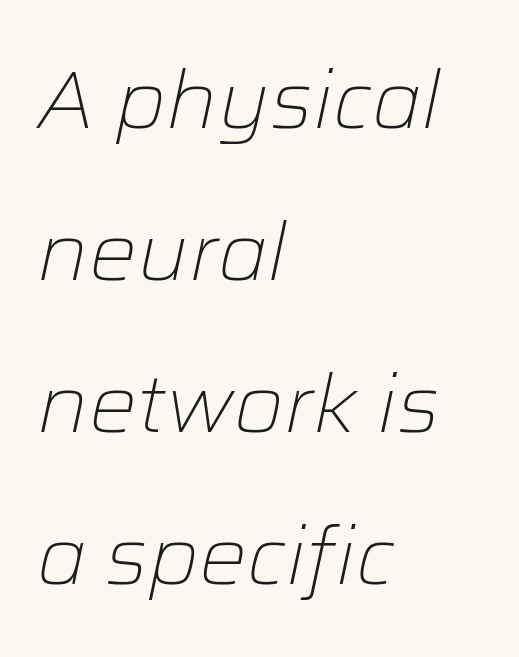
{"italic": "yes", "lean": "right", "slant_degrees": 12, "bold": "no", "weight": "light", "width": "normal", "stroke_contrast": "low", "x_height": "medium", "monospaced": "no", "underline": "no", "align": "left", "line_spacing": "loose", "line_spacing_ratio": 1.9, "letter_spacing": "normal", "letter_spacing_em": 0.0, "glyph_px": 80}
